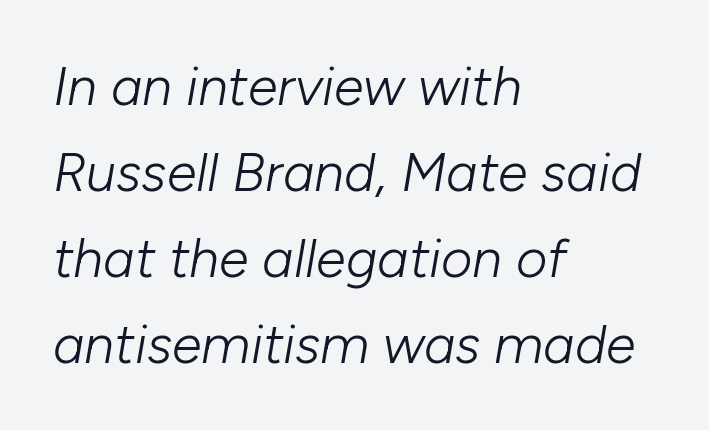
Q: Is the text bold? A: No.
Q: Is the text italic (slanted)? A: Yes, it leans right by about 10 degrees.
Q: Is the text underlined? A: No.
Q: How is the paragraph aligned? A: Left-aligned.
Q: Is the spacing between letters normal or unusually wide? A: Normal.
Q: Is the spacing between lines tight, normal or loose? A: Normal.
Q: Width (condensed, normal, or wide)? A: Normal.
Q: Stroke contrast? A: Low.
Q: x-height? A: Medium.
Q: Monospaced? A: No.
